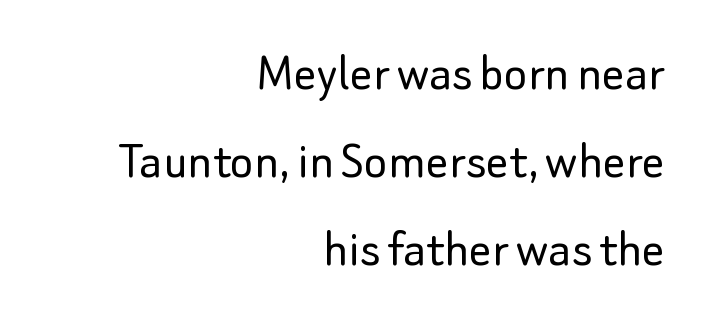
Q: Is the text bold? A: No.
Q: Is the text italic (slanted)? A: No, it is upright.
Q: Is the typeface a serif or a sans-serif typeface? A: Sans-serif.
Q: Is the text underlined? A: No.
Q: How is the paragraph aligned? A: Right-aligned.
Q: Is the spacing between letters normal or unusually wide? A: Normal.
Q: Is the spacing between lines tight, normal or loose? A: Normal.
Q: Width (condensed, normal, or wide)? A: Normal.
Q: Stroke contrast? A: Low.
Q: x-height? A: Small.
Q: Monospaced? A: No.
